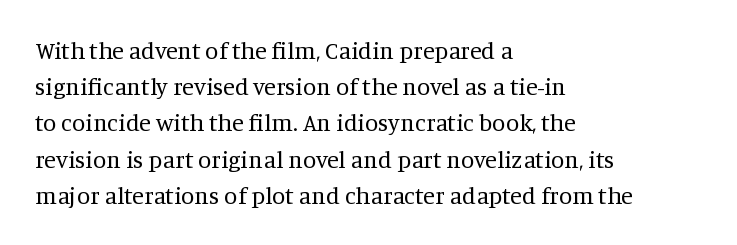
Default kerning and tracking; the words read as compact shapes. Tall strokes in this sample are plumb rather than angled. This rendering uses left alignment, leaving the right contour irregular. Students, observe: this is what conventionally led text looks like. Each stroke keeps to a modest, everyday thickness or less. Honestly, there is no underline to notice here at all.
